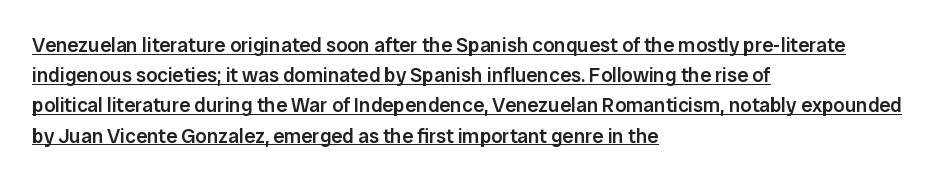
Whoever set this chose a conventional vertical rhythm. Is the letter spacing exaggerated? No — it looks like the ordinary default. The specimen reads as upright at a glance. The typesetter has applied underlining to the passage shown.
